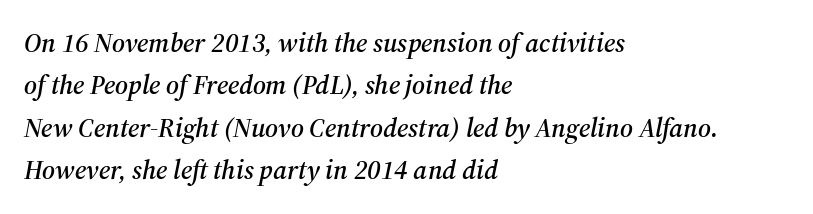
{"italic": "yes", "lean": "right", "slant_degrees": 12, "underline": "no", "align": "left", "line_spacing": "normal", "line_spacing_ratio": 1.57, "letter_spacing": "normal", "letter_spacing_em": 0.0, "glyph_px": 27}
